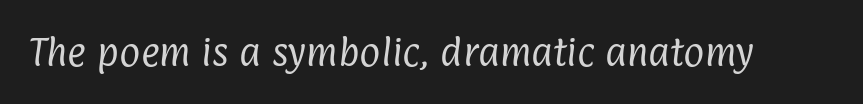
{"serif": "no", "bold": "no", "weight": "regular", "width": "condensed", "stroke_contrast": "low", "x_height": "medium", "monospaced": "no", "underline": "no", "letter_spacing": "normal", "letter_spacing_em": 0.0, "glyph_px": 32}
